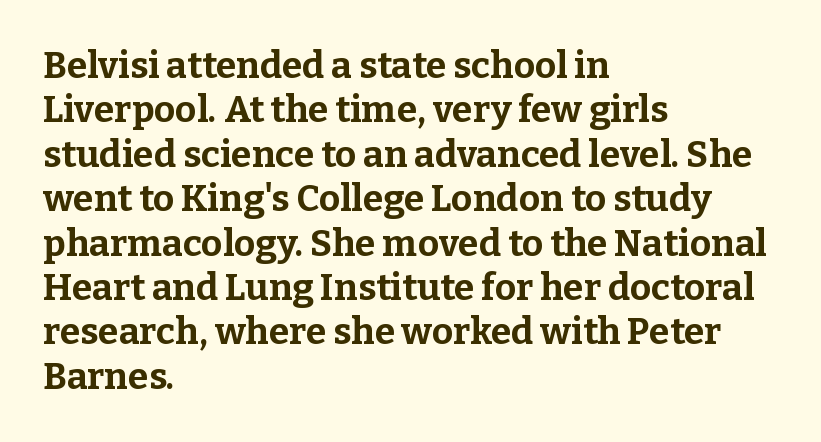
This is roman type, the default non-slanted kind. One-word summary of the alignment: left. Set as a true bold cut, around the 700 mark. Honestly, there is no underline to notice here at all. Observe the ordinary spacing: letters are neighbours, not strangers. The type family on display is of the serif kind.
